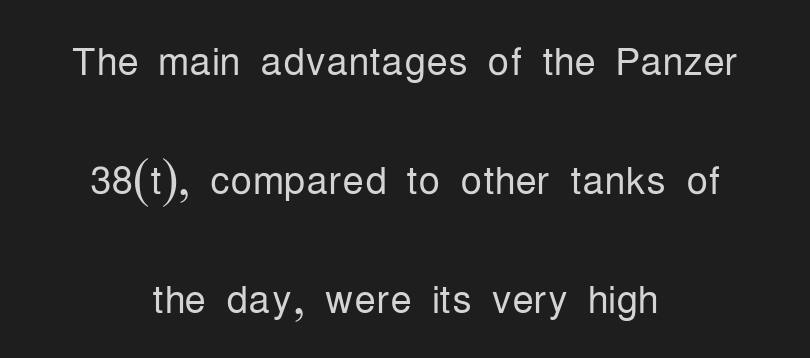
{"serif": "no", "italic": "no", "bold": "no", "weight": "light", "width": "condensed", "stroke_contrast": "low", "x_height": "medium", "monospaced": "no", "underline": "no", "align": "center", "line_spacing": "loose", "line_spacing_ratio": 2.2, "letter_spacing": "normal", "letter_spacing_em": 0.0, "glyph_px": 54}
